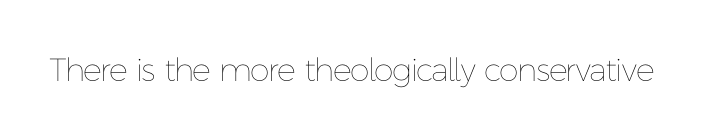
Q: Is the text bold? A: No.
Q: Is the text italic (slanted)? A: No, it is upright.
Q: Is the text underlined? A: No.
Q: Is the spacing between letters normal or unusually wide? A: Normal.
Q: Width (condensed, normal, or wide)? A: Normal.
Q: Stroke contrast? A: Low.
Q: x-height? A: Medium.
Q: Monospaced? A: No.
